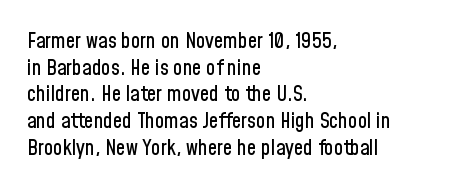
Successive baselines arrive at the customary interval. The space directly below the letters is spotless. The face used here is rendered with its standard letterfit. The rendering anchors every line to the left-hand side.
